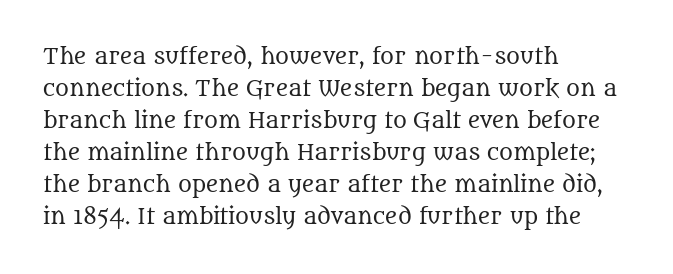
The image shows 21 px text type, upright; set left-aligned, normal line spacing (1.52x), normal letter spacing, not underlined.
